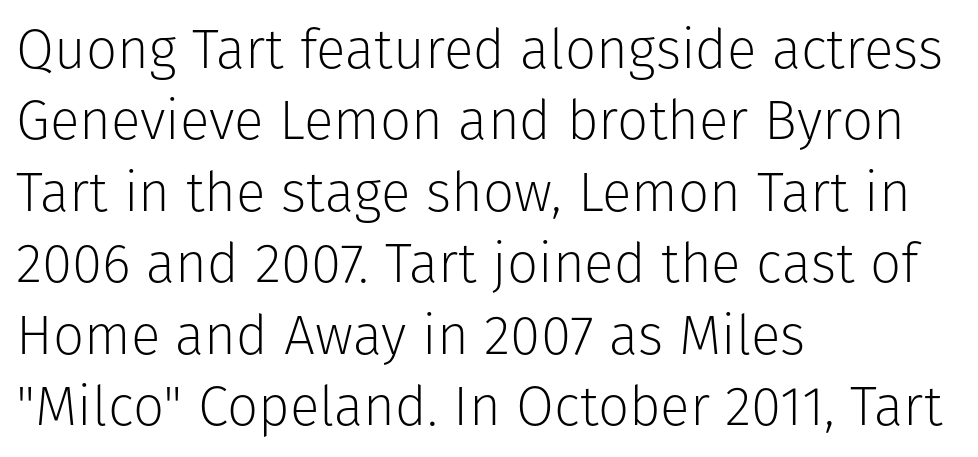
{"serif": "no", "italic": "no", "bold": "no", "weight": "light", "width": "normal", "stroke_contrast": "low", "x_height": "medium", "monospaced": "no", "underline": "no", "align": "left", "line_spacing": "normal", "line_spacing_ratio": 1.3, "letter_spacing": "normal", "letter_spacing_em": 0.0, "glyph_px": 55}
